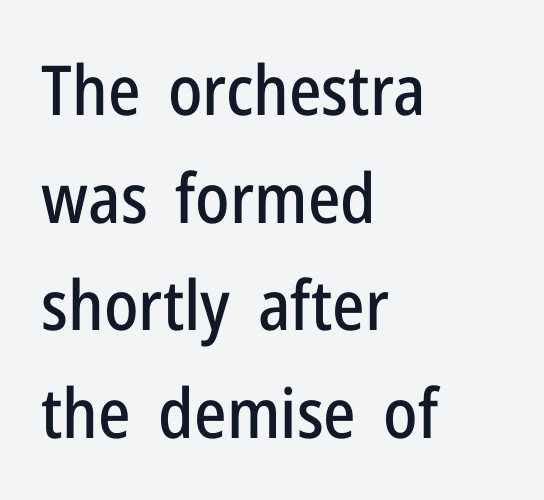
The image shows 69 px condensed sans-serif type, upright; set left-aligned, normal line spacing (1.56x), normal letter spacing, not underlined; low stroke contrast and a medium x-height.
